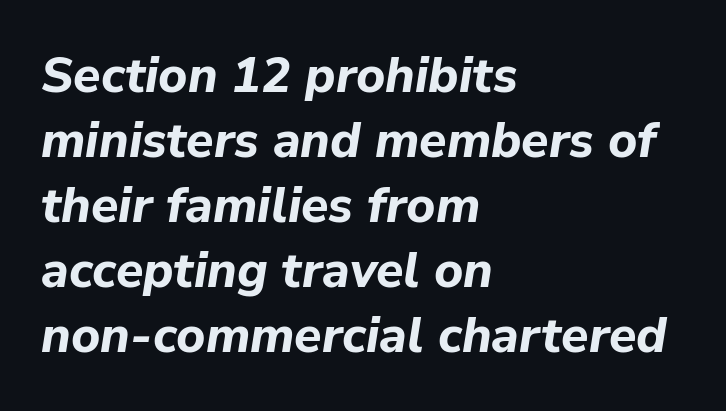
{"italic": "yes", "lean": "right", "slant_degrees": 9, "bold": "yes", "weight": "bold", "width": "normal", "stroke_contrast": "low", "x_height": "medium", "monospaced": "no", "underline": "no", "align": "left", "line_spacing": "normal", "line_spacing_ratio": 1.3, "letter_spacing": "normal", "letter_spacing_em": 0.0, "glyph_px": 50}
